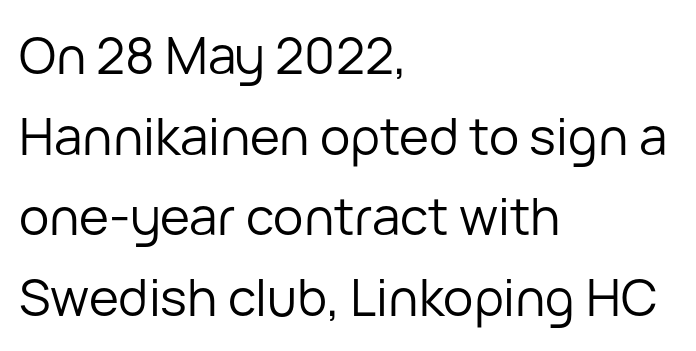
{"serif": "no", "italic": "no", "bold": "no", "weight": "regular", "width": "normal", "stroke_contrast": "low", "x_height": "medium", "monospaced": "no", "underline": "no", "align": "left", "line_spacing": "normal", "line_spacing_ratio": 1.58, "letter_spacing": "normal", "letter_spacing_em": 0.0, "glyph_px": 51}
